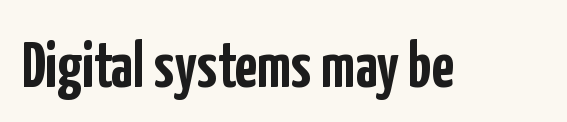
Observe the ordinary spacing: letters are neighbours, not strangers. A dark, heavy texture on the line: the type is bold. Each letter keeps its own natural width here, so spacing adapts to shape. The letters carry no serifs — their stems end cleanly without finishing strokes. Quick note: underline off. The type sits square on the baseline with zero lean.
